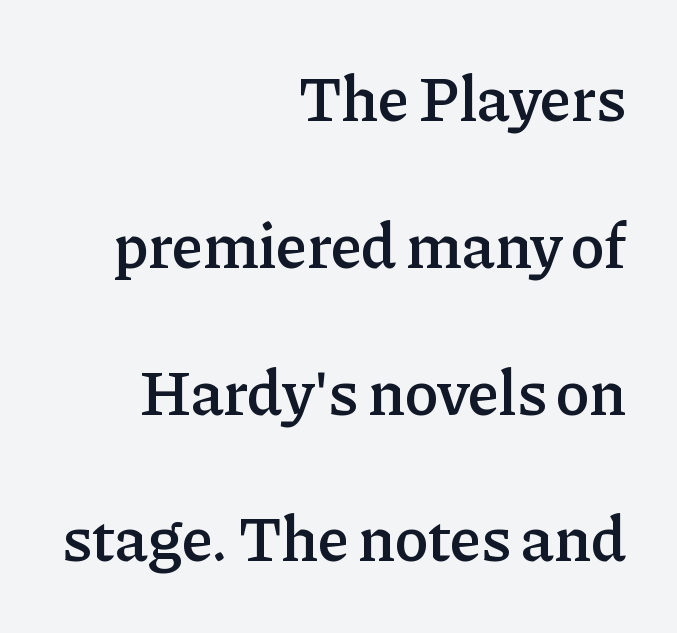
Reading down the column, the eye jumps a long way to each next line. You can tell it's not italic because the verticals are truly vertical. Observe the serifs anchoring each vertical stroke in this sample. The rendering uses natural spacing where letterforms have individual widths.
